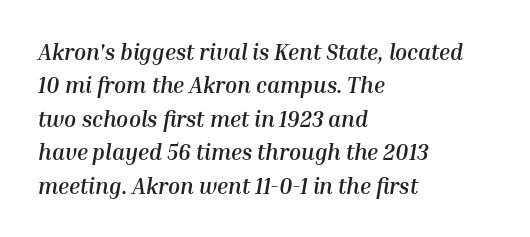
The image shows 22 px bold type, italic (leaning right); set left-aligned, normal line spacing (1.52x), normal letter spacing, not underlined.
